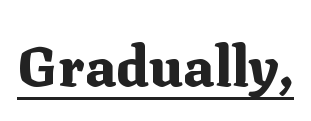
{"serif": "yes", "italic": "no", "bold": "yes", "weight": "heavy", "width": "normal", "stroke_contrast": "medium", "x_height": "medium", "monospaced": "no", "underline": "yes", "letter_spacing": "normal", "letter_spacing_em": 0.0, "glyph_px": 55}
